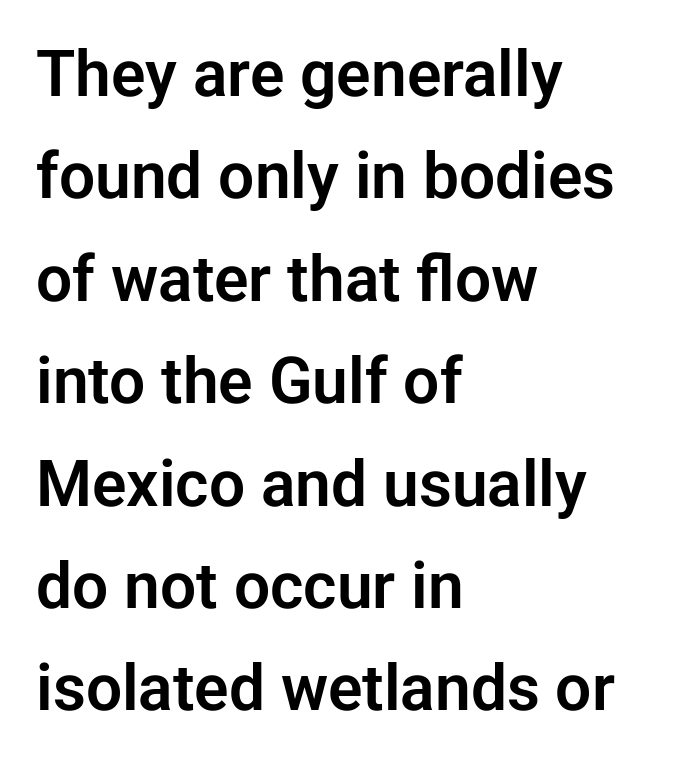
The image shows 64 px sans-serif type, upright; set left-aligned, normal line spacing (1.6x), normal letter spacing, not underlined; low stroke contrast and a medium x-height.
